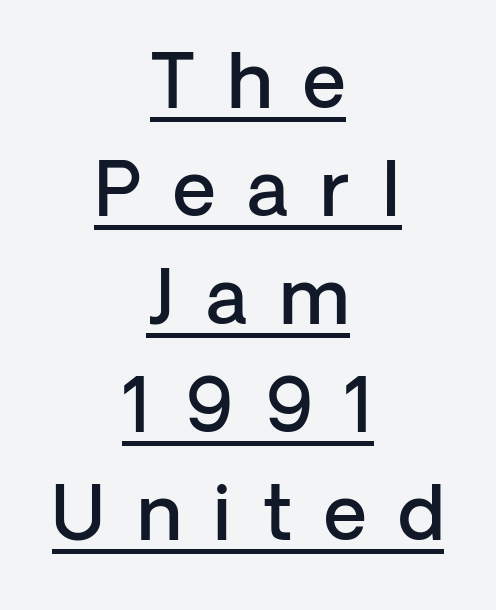
In CSS terms this would be text-align: center. Each letter's strokes conclude bluntly, with no projecting serifs. Do the characters align in a grid? No, the font is proportional. How heavy is the stroke? Medium-heavy — a semibold, shy of bold. This sample uses expanded letter spacing, leaving extra air between glyphs.
